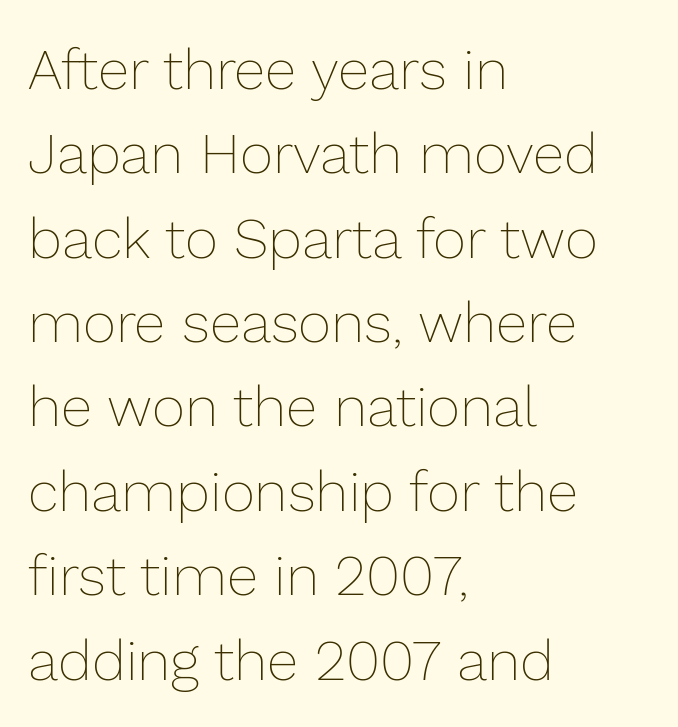
Q: Is the text bold? A: No.
Q: Is the text italic (slanted)? A: No, it is upright.
Q: Is the text underlined? A: No.
Q: How is the paragraph aligned? A: Left-aligned.
Q: Is the spacing between letters normal or unusually wide? A: Normal.
Q: Is the spacing between lines tight, normal or loose? A: Normal.
Q: Width (condensed, normal, or wide)? A: Normal.
Q: Stroke contrast? A: Low.
Q: x-height? A: Medium.
Q: Monospaced? A: No.
